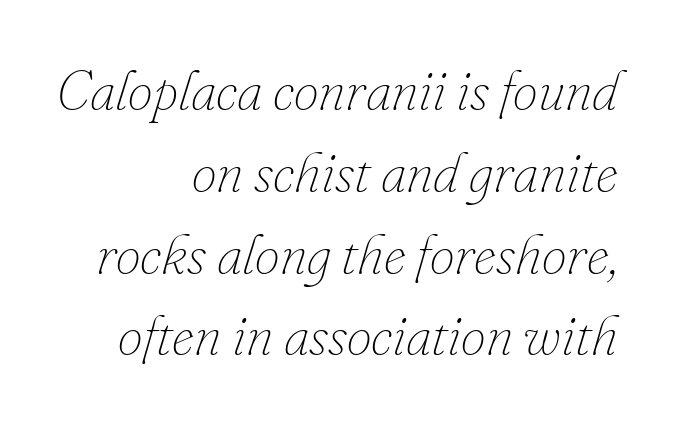
{"italic": "yes", "lean": "right", "slant_degrees": 16, "bold": "no", "weight": "thin", "width": "normal", "stroke_contrast": "low", "x_height": "small", "monospaced": "no", "underline": "no", "align": "right", "line_spacing": "normal", "line_spacing_ratio": 1.46, "letter_spacing": "normal", "letter_spacing_em": 0.0, "glyph_px": 56}
